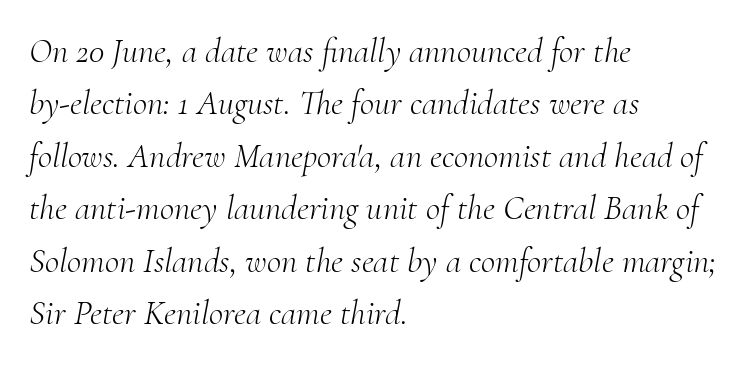
Q: Is the text bold? A: No.
Q: Is the text italic (slanted)? A: Yes, it leans right by about 10 degrees.
Q: Is the typeface a serif or a sans-serif typeface? A: Serif.
Q: Is the text underlined? A: No.
Q: How is the paragraph aligned? A: Left-aligned.
Q: Is the spacing between letters normal or unusually wide? A: Normal.
Q: Is the spacing between lines tight, normal or loose? A: Normal.
Q: Width (condensed, normal, or wide)? A: Normal.
Q: Stroke contrast? A: Medium.
Q: x-height? A: Small.
Q: Monospaced? A: No.
